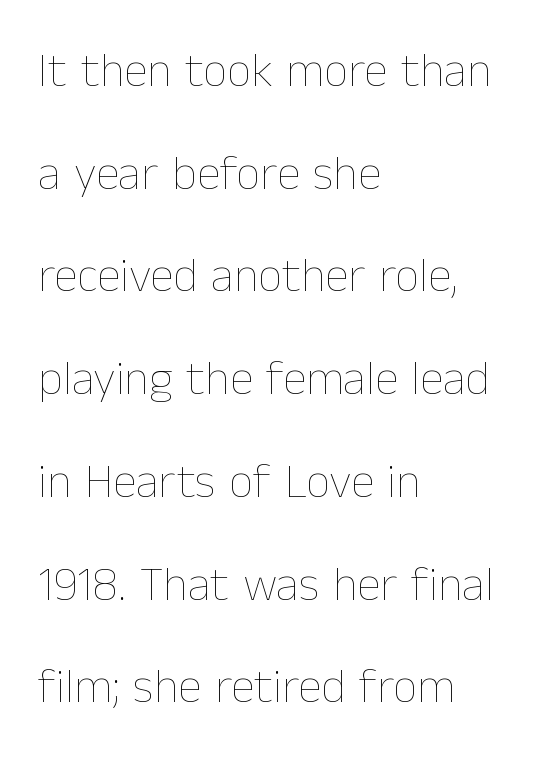
The vertical gap from one line to the next is large. Letter spacing: default. Visually the block forms a straight wall on the left and a jagged coastline on the right. This is not heavy type; no bold has been used. The area under the type is left untouched. Do the letters lean? They stand straight.
